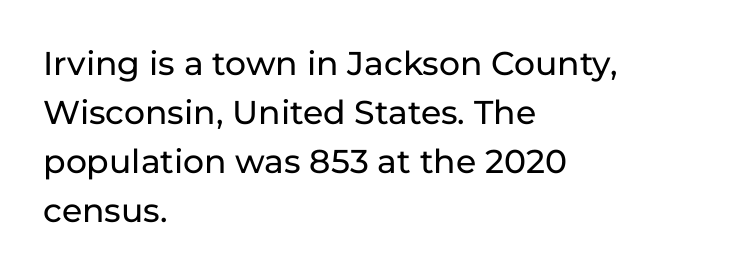
Q: Is the text italic (slanted)? A: No, it is upright.
Q: Is the typeface a serif or a sans-serif typeface? A: Sans-serif.
Q: Is the text underlined? A: No.
Q: How is the paragraph aligned? A: Left-aligned.
Q: Is the spacing between letters normal or unusually wide? A: Normal.
Q: Is the spacing between lines tight, normal or loose? A: Normal.
Q: Width (condensed, normal, or wide)? A: Normal.
Q: Stroke contrast? A: Low.
Q: x-height? A: Medium.
Q: Monospaced? A: No.
